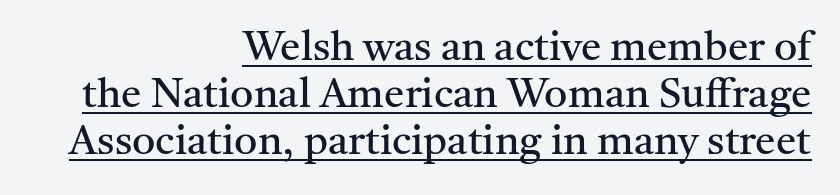
Q: Is the text bold? A: No.
Q: Is the text italic (slanted)? A: No, it is upright.
Q: Is the typeface a serif or a sans-serif typeface? A: Serif.
Q: Is the text underlined? A: Yes.
Q: How is the paragraph aligned? A: Right-aligned.
Q: Is the spacing between letters normal or unusually wide? A: Normal.
Q: Is the spacing between lines tight, normal or loose? A: Tight.
Q: Width (condensed, normal, or wide)? A: Normal.
Q: Stroke contrast? A: Medium.
Q: x-height? A: Medium.
Q: Monospaced? A: No.
